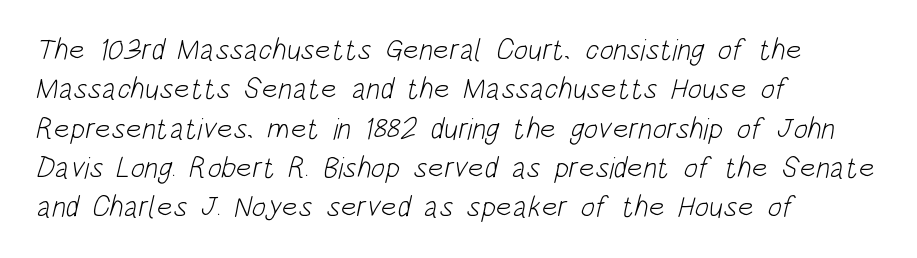
{"serif": "no", "bold": "no", "weight": "light", "width": "condensed", "stroke_contrast": "low", "x_height": "large", "monospaced": "no", "underline": "no", "align": "left", "line_spacing": "normal", "line_spacing_ratio": 1.31, "letter_spacing": "normal", "letter_spacing_em": 0.0, "glyph_px": 30}
